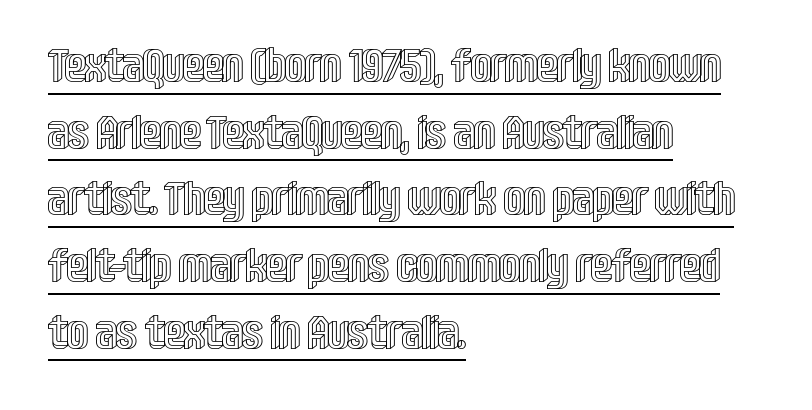
{"italic": "no", "width": "condensed", "x_height": "large", "monospaced": "no", "underline": "yes", "align": "left", "line_spacing": "normal", "line_spacing_ratio": 1.45, "letter_spacing": "normal", "letter_spacing_em": 0.0, "glyph_px": 46}
